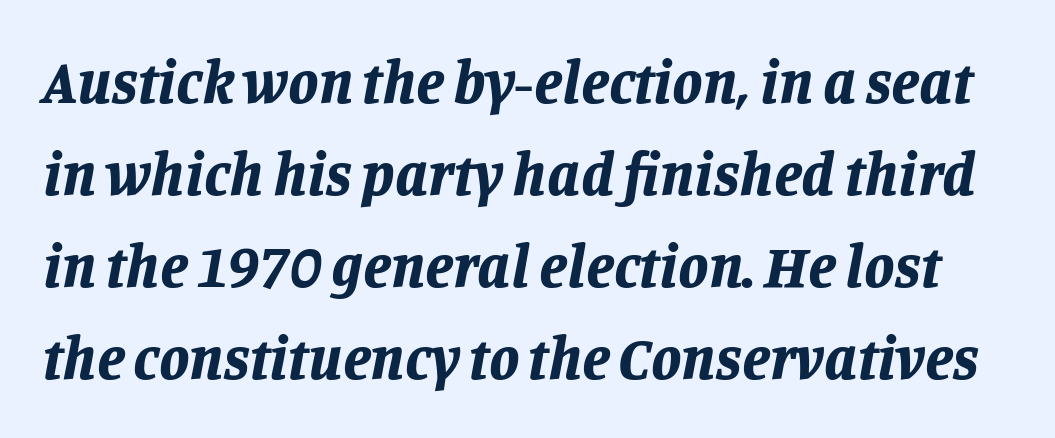
Glance below the letters and you will spot only blank space. Compared with an ordinary text face, these strokes are far heavier — a full bold. These lines were composed using italics. Do the characters align in a grid? No, the font is proportional. Observe the ordinary spacing: letters are neighbours, not strangers. How would I describe the line gaps? Plain and ordinary.
